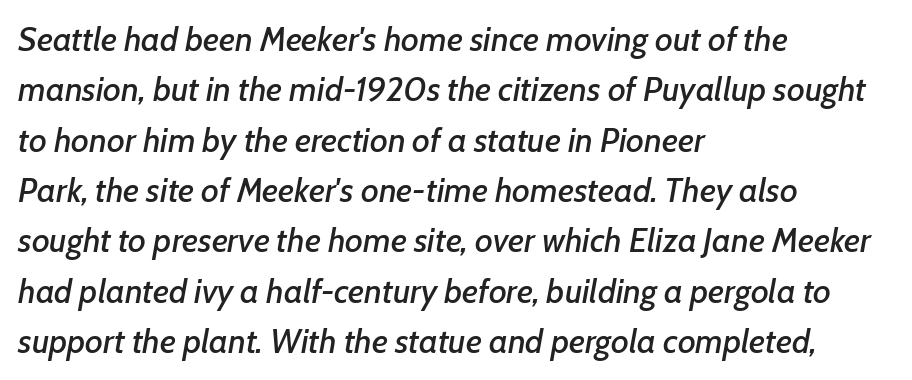
Varying glyph widths throughout — classic text-font behaviour. In terms of leading, this rendering sits right in the middle. Is the type slanted? Yes — the strokes lean at a clear angle. Check under the words: just untouched page.
